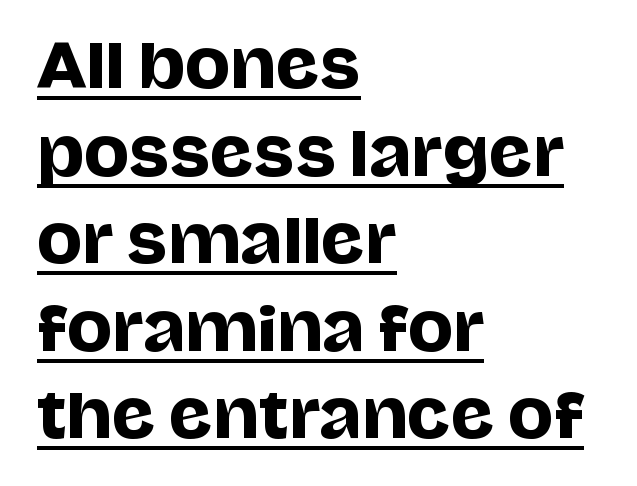
The image shows 60 px sans-serif type, upright; set left-aligned, normal line spacing (1.46x), normal letter spacing, underlined; low stroke contrast and a large x-height.
